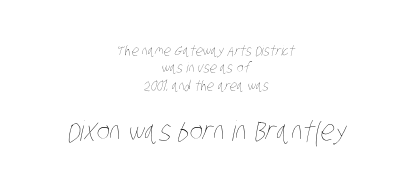
The image shows 28 px thin, condensed type; set centered, line spacing 1.24x, normal letter spacing, not underlined; the second (bottom) block is 2.0x larger; low stroke contrast and a large x-height.
